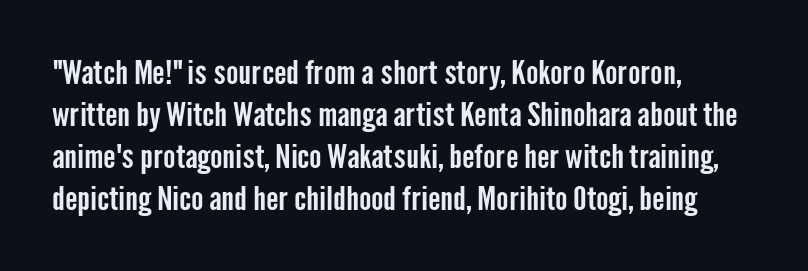
{"serif": "no", "italic": "no", "width": "condensed", "stroke_contrast": "low", "x_height": "medium", "monospaced": "no", "underline": "no", "align": "left", "line_spacing": "normal", "line_spacing_ratio": 1.27, "letter_spacing": "normal", "letter_spacing_em": 0.0, "glyph_px": 33}
